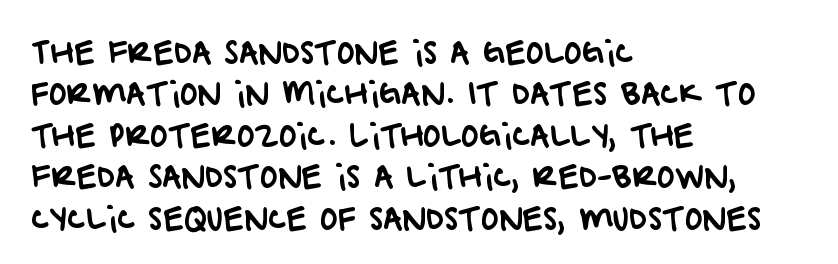
Q: Is the typeface a serif or a sans-serif typeface? A: Sans-serif.
Q: Is the text underlined? A: No.
Q: How is the paragraph aligned? A: Left-aligned.
Q: Is the spacing between letters normal or unusually wide? A: Normal.
Q: Is the spacing between lines tight, normal or loose? A: Normal.
Q: Width (condensed, normal, or wide)? A: Normal.
Q: Stroke contrast? A: Low.
Q: x-height? A: Large.
Q: Monospaced? A: No.
